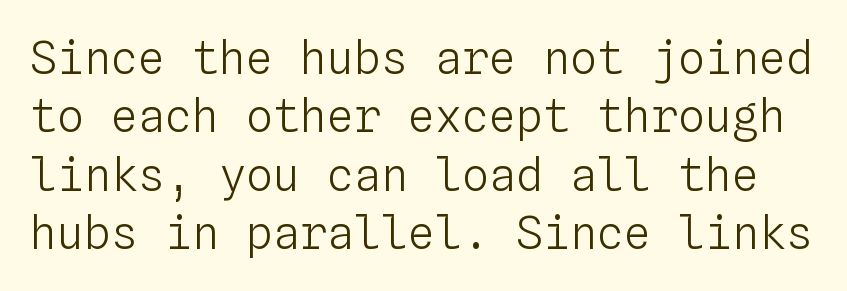
The image shows 45 px light type, upright, monospaced; set normal line spacing (1.3x), normal letter spacing, not underlined; low stroke contrast and a medium x-height.
